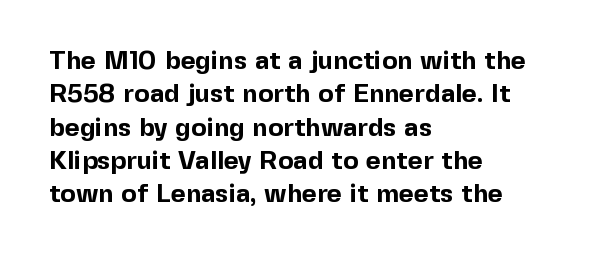
{"italic": "no", "bold": "yes", "underline": "no", "align": "left", "line_spacing": "normal", "line_spacing_ratio": 1.28, "letter_spacing": "normal", "letter_spacing_em": 0.0, "glyph_px": 26}
